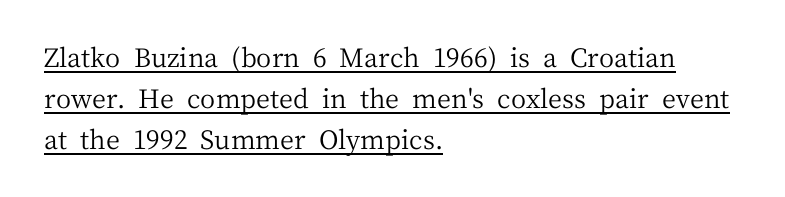
{"italic": "no", "bold": "no", "underline": "yes", "align": "left", "line_spacing": "normal", "line_spacing_ratio": 1.57, "letter_spacing": "normal", "letter_spacing_em": 0.0, "glyph_px": 26}
